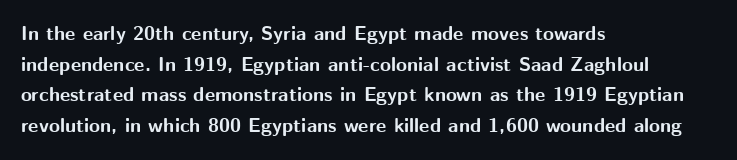
{"italic": "no", "bold": "yes", "underline": "no", "align": "left", "line_spacing": "normal", "line_spacing_ratio": 1.53, "letter_spacing": "normal", "letter_spacing_em": 0.0, "glyph_px": 20}
